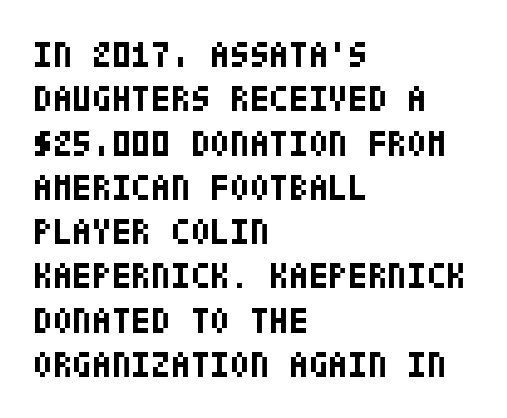
Rule under the text: the space is simply empty. If you drew a line through each stem, it would be perfectly vertical. All the whitespace from short lines collects on the right. As a designer I'd log this as weight 700, bold.
